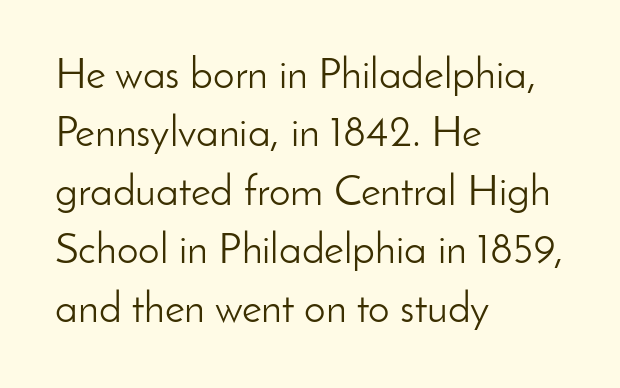
Q: Is the text bold? A: No.
Q: Is the text italic (slanted)? A: No, it is upright.
Q: Is the typeface a serif or a sans-serif typeface? A: Sans-serif.
Q: Is the text underlined? A: No.
Q: How is the paragraph aligned? A: Left-aligned.
Q: Is the spacing between letters normal or unusually wide? A: Normal.
Q: Is the spacing between lines tight, normal or loose? A: Normal.
Q: Width (condensed, normal, or wide)? A: Normal.
Q: Stroke contrast? A: Low.
Q: x-height? A: Small.
Q: Monospaced? A: No.
